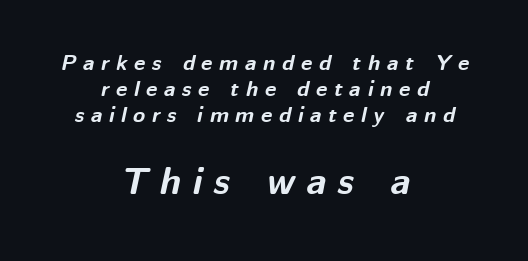
{"italic": "yes", "lean": "right", "slant_degrees": 12, "bold": "yes", "weight": "bold", "width": "normal", "stroke_contrast": "medium", "x_height": "medium", "monospaced": "no", "underline": "no", "align": "center", "line_spacing_ratio": 1.19, "letter_spacing": "wide", "letter_spacing_em": 0.3, "larger_block": "second", "size_ratio": 1.73, "glyph_px": 38}
